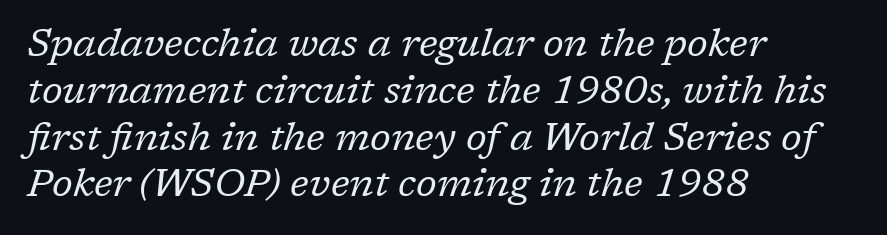
The face used here is seriffed, in the tradition of book romans. No extra tracking has been applied to these lines. Rendered with sloped, italic letterforms. Has an underline been added? It has not. The face used here is proportionally spaced, like ordinary book or web type. Counters stay open thanks to moderate or lighter strokes.
